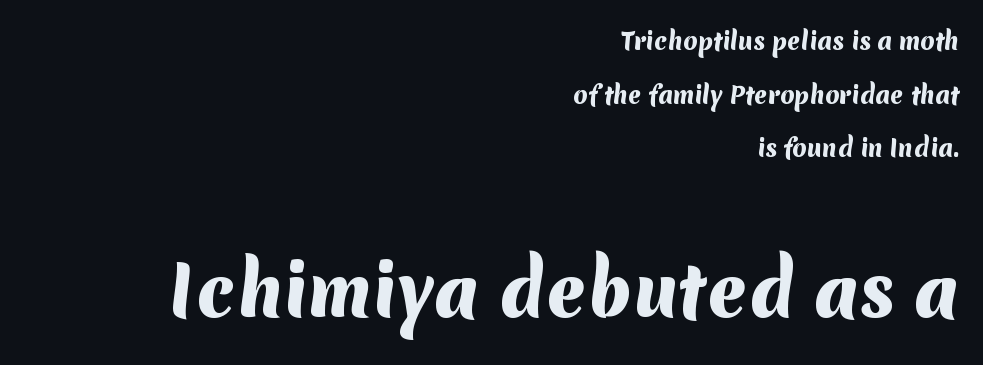
Descenders hang freely into open space. This rendering employs a face without finishing strokes, i.e., a sans-serif. Whoever set this made the second block the dominant, larger element. Summary of weight: heavy, a full bold. A typesetter would call this zero additional tracking. These lines stand farther apart than default settings would place them.
